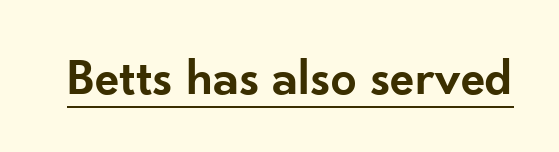
The image shows 51 px semibold sans-serif type, upright; set normal letter spacing, underlined; low stroke contrast and a small x-height.
